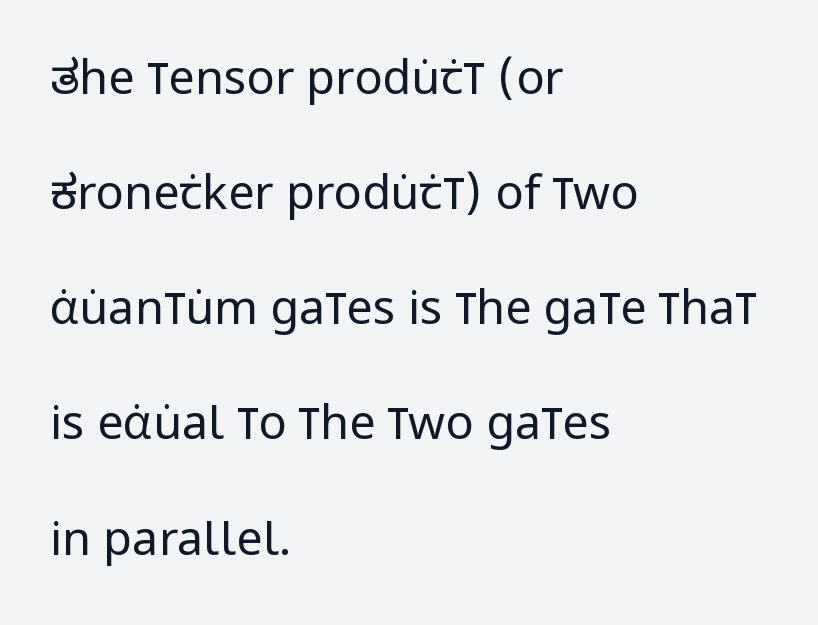
{"serif": "no", "italic": "no", "bold": "no", "weight": "regular", "width": "condensed", "stroke_contrast": "low", "x_height": "large", "monospaced": "no", "underline": "no", "align": "left", "line_spacing": "loose", "line_spacing_ratio": 2.45, "letter_spacing": "normal", "letter_spacing_em": 0.0, "glyph_px": 47}
